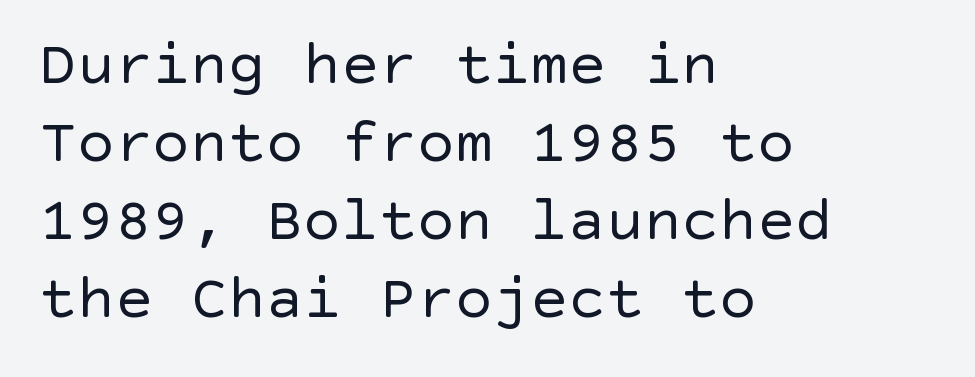
The image shows 63 px regular-weight sans-serif type, upright; set left-aligned, line spacing 1.24x, normal letter spacing, not underlined; a large x-height.
